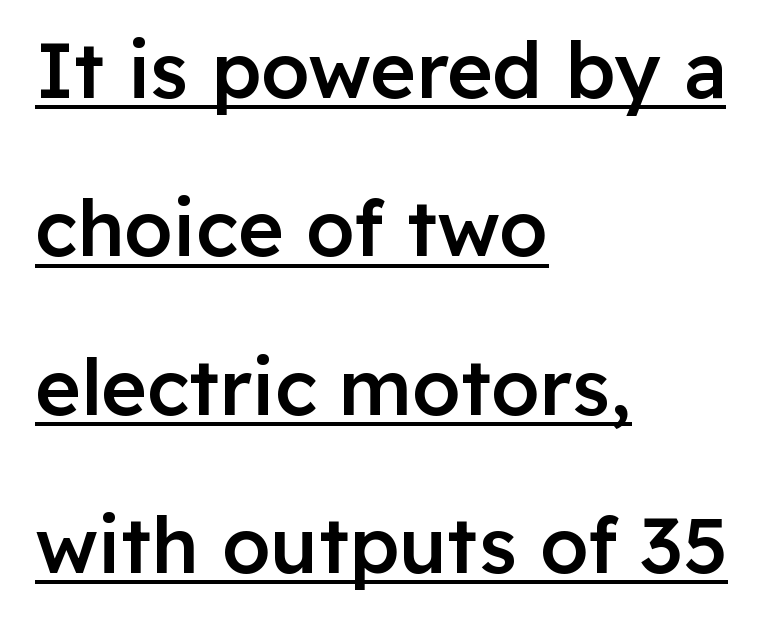
Varying glyph widths throughout — classic text-font behaviour. Stroke thickness is moderately raised; the sample reads as semibold. The rendering uses a large line-height, opening up the rows. The rendering anchors every line to the left-hand side.
